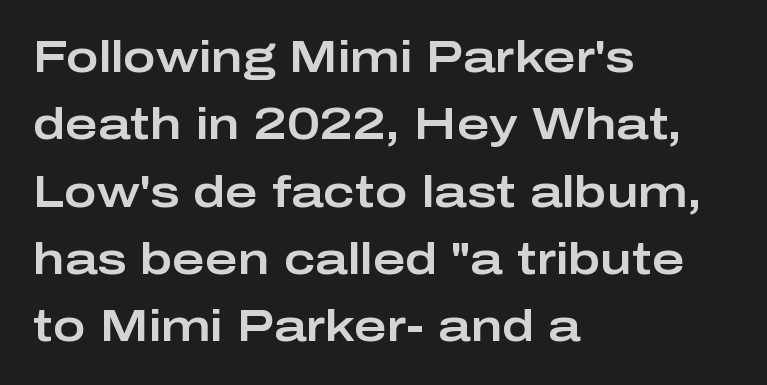
Which margin do the lines hug? The left one — the right edge is uneven. Is the letter spacing exaggerated? No — it looks like the ordinary default. The rows are spaced the way most documents space them. Proportional: the letters do not fall into vertical columns. Each row of text sits above clean, open space. The face used here is a sans, in the tradition of grotesques and geometrics.
